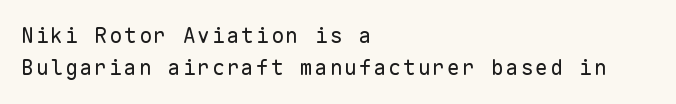
{"italic": "no", "bold": "no", "underline": "no", "align": "left", "line_spacing": "normal", "line_spacing_ratio": 1.54, "glyph_px": 21}
